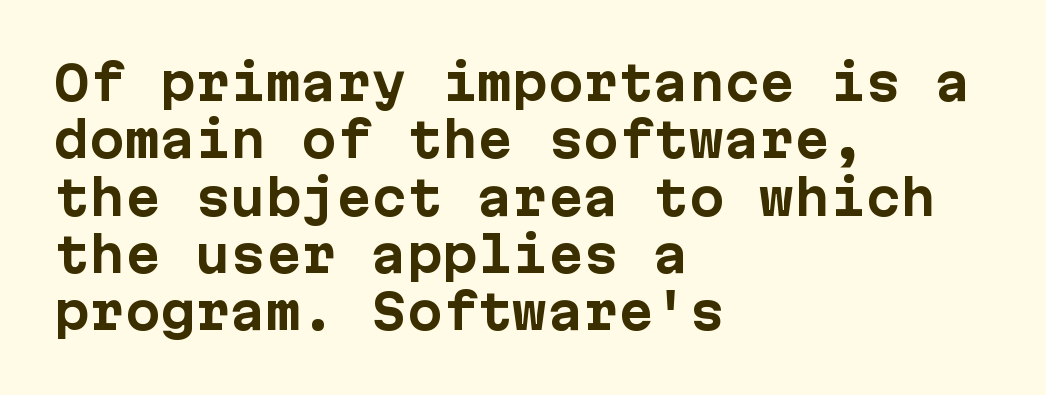
Q: Is the text bold? A: Yes.
Q: Is the text italic (slanted)? A: No, it is upright.
Q: Is the typeface a serif or a sans-serif typeface? A: Sans-serif.
Q: Is the text underlined? A: No.
Q: How is the paragraph aligned? A: Left-aligned.
Q: Is the spacing between letters normal or unusually wide? A: Normal.
Q: Width (condensed, normal, or wide)? A: Normal.
Q: Stroke contrast? A: Low.
Q: x-height? A: Medium.
Q: Monospaced? A: Yes.
